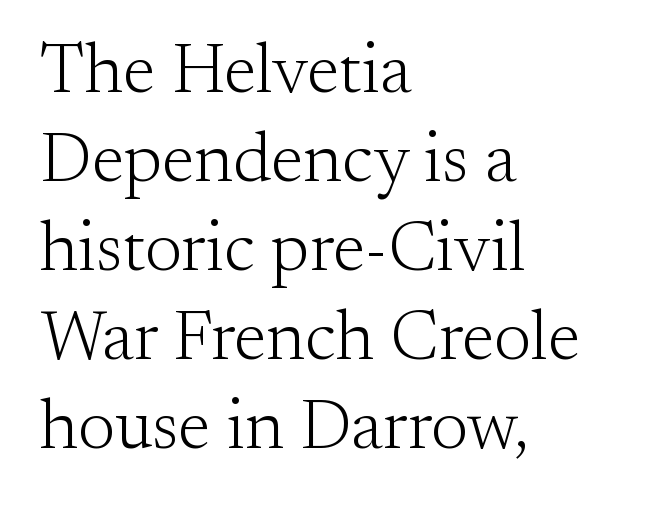
The image shows 70 px light serif type, upright; set left-aligned, normal line spacing (1.27x), normal letter spacing, not underlined; medium stroke contrast and a small x-height.
